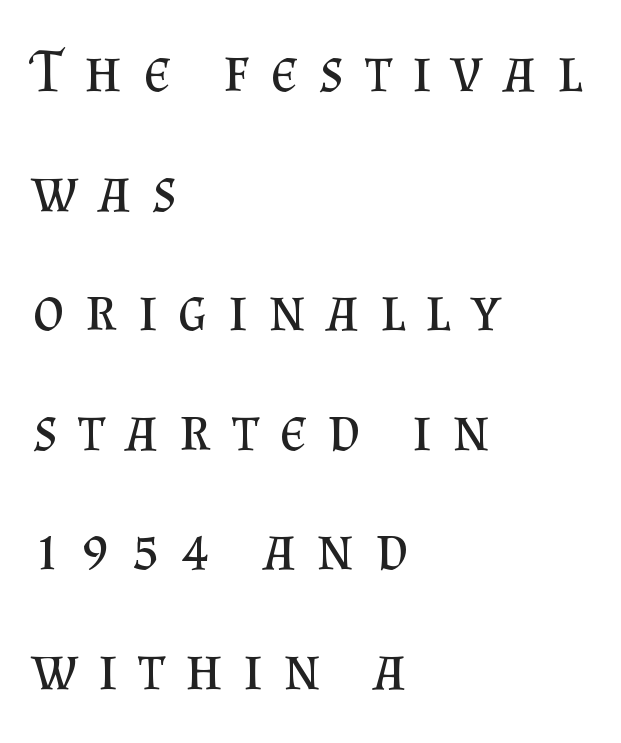
The image shows 61 px regular-weight serif type, upright; set left-aligned, loose line spacing (1.96x), unusually wide letter spacing (+0.34 em), not underlined; medium stroke contrast and a small x-height.
